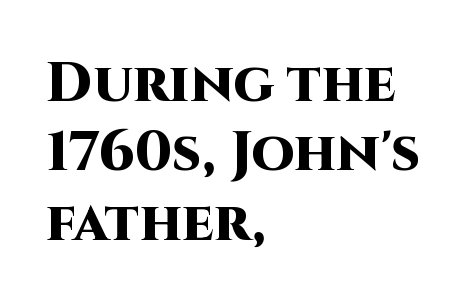
Horizontal alignment here is leftward, the default for most running prose. Vertical strokes here are truly vertical. This sample uses a sans-serif face. Just letters on the line, the space beneath them empty. How are the letters spaced? Ordinarily, with no added tracking. The face used here is proportionally spaced, like ordinary book or web type.
